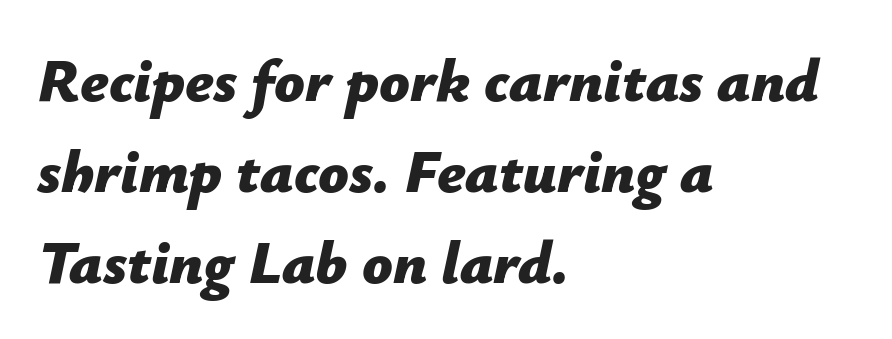
The compositor pushed each line to the left boundary. The typography opts for an oblique posture over an upright one. A clean baseline with only descenders dipping below it. Spacing verdict: proportional, widths tailored to each character. The face used here has the dense, thick strokes of a bold. Letter spacing: default.
